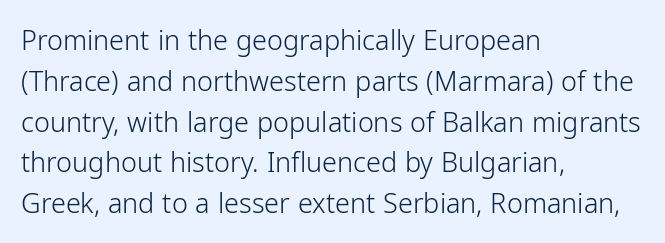
{"italic": "no", "bold": "no", "underline": "no", "align": "left", "line_spacing": "normal", "line_spacing_ratio": 1.51, "letter_spacing": "normal", "letter_spacing_em": 0.0, "glyph_px": 27}
